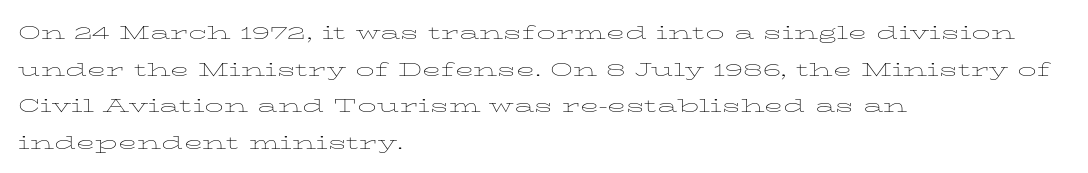
Q: Is the text bold? A: No.
Q: Is the text italic (slanted)? A: No, it is upright.
Q: Is the text underlined? A: No.
Q: How is the paragraph aligned? A: Left-aligned.
Q: Is the spacing between letters normal or unusually wide? A: Normal.
Q: Is the spacing between lines tight, normal or loose? A: Normal.
